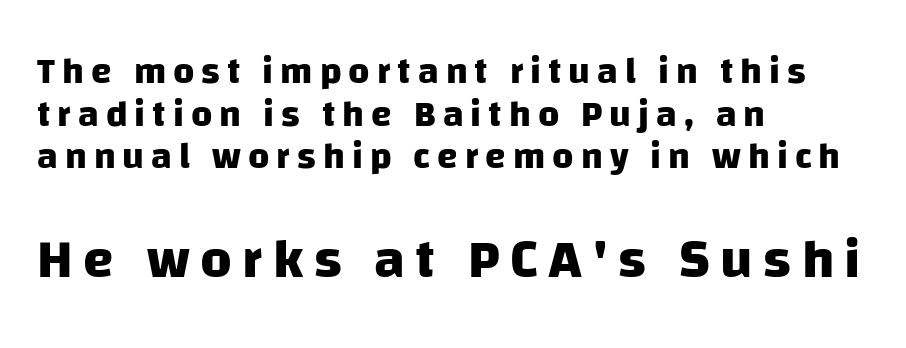
Q: Is the text bold? A: Yes.
Q: Is the typeface a serif or a sans-serif typeface? A: Sans-serif.
Q: Is the text underlined? A: No.
Q: How is the paragraph aligned? A: Left-aligned.
Q: Is the spacing between lines tight, normal or loose? A: Tight.
Q: Which block of text is set in a larger size, the first (top) or the second (bottom)? A: The second (bottom) one.
Q: Width (condensed, normal, or wide)? A: Normal.
Q: Stroke contrast? A: Low.
Q: x-height? A: Large.
Q: Monospaced? A: No.
